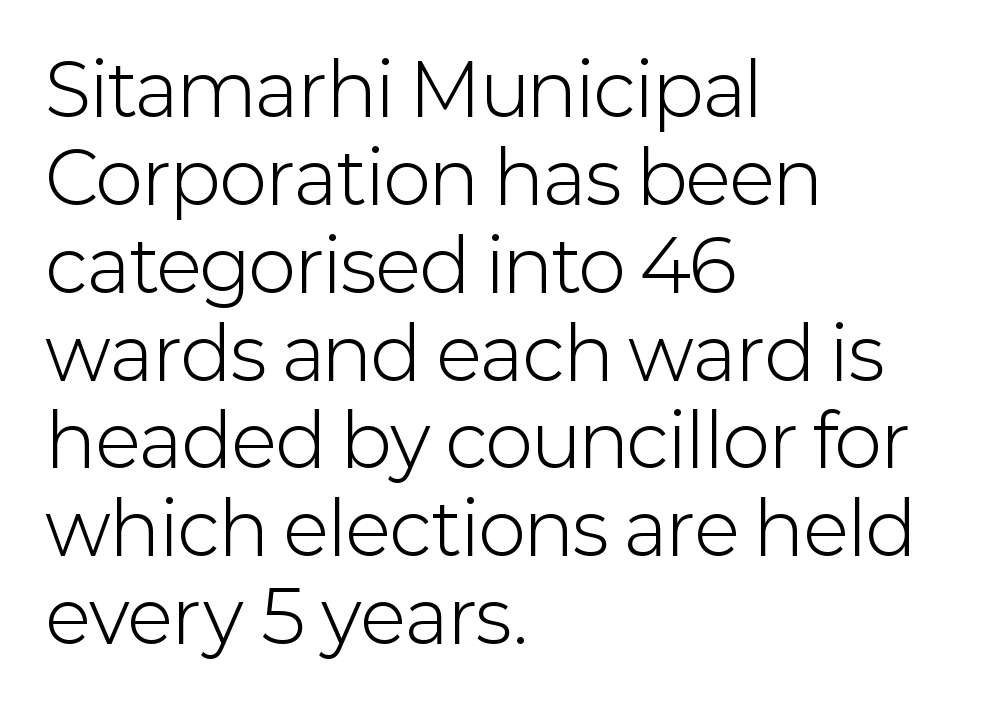
{"serif": "no", "italic": "no", "bold": "no", "weight": "light", "width": "normal", "stroke_contrast": "low", "x_height": "medium", "monospaced": "no", "underline": "no", "align": "left", "line_spacing_ratio": 1.22, "letter_spacing": "normal", "letter_spacing_em": 0.0, "glyph_px": 72}
